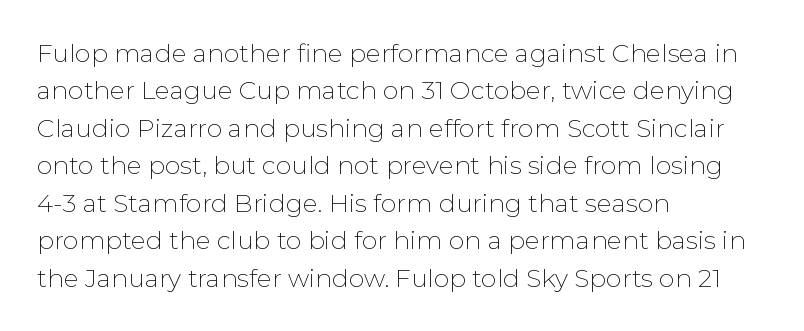
Q: Is the text bold? A: No.
Q: Is the text italic (slanted)? A: No, it is upright.
Q: Is the text underlined? A: No.
Q: How is the paragraph aligned? A: Left-aligned.
Q: Is the spacing between letters normal or unusually wide? A: Normal.
Q: Is the spacing between lines tight, normal or loose? A: Normal.
